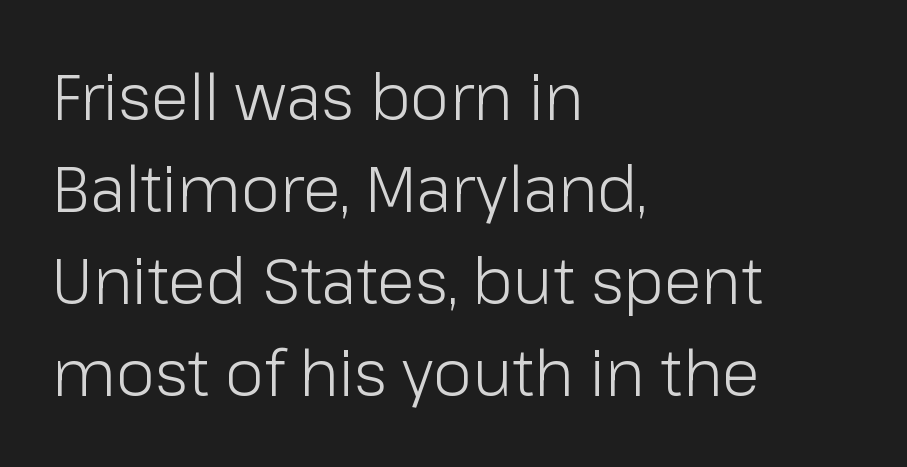
No chunkiness to these letters — they're not bold. Proportional: the letters do not fall into vertical columns. Posture: upright roman. The passage is arranged the way most books set body copy — flush left. This sample uses plain, unmodified letter spacing. Nobody drew a line under any word here.
